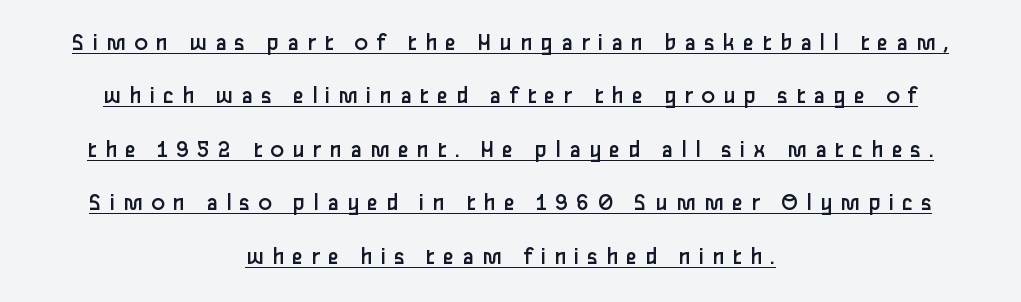
Q: Is the text bold? A: No.
Q: Is the text italic (slanted)? A: No, it is upright.
Q: Is the text underlined? A: Yes.
Q: How is the paragraph aligned? A: Centered.
Q: Is the spacing between letters normal or unusually wide? A: Unusually wide.
Q: Is the spacing between lines tight, normal or loose? A: Loose.
